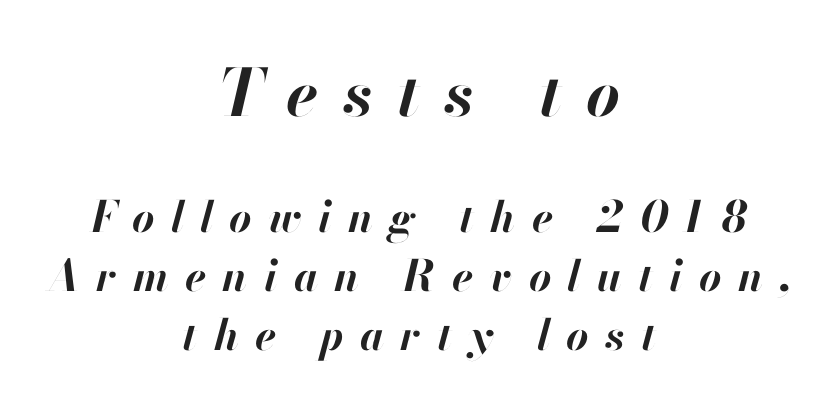
The image shows 65 px bold type, italic (leaning right); set centered, normal line spacing (1.37x), unusually wide letter spacing (+0.38 em), not underlined; the first (top) block is 1.51x larger; high stroke contrast and a small x-height.
